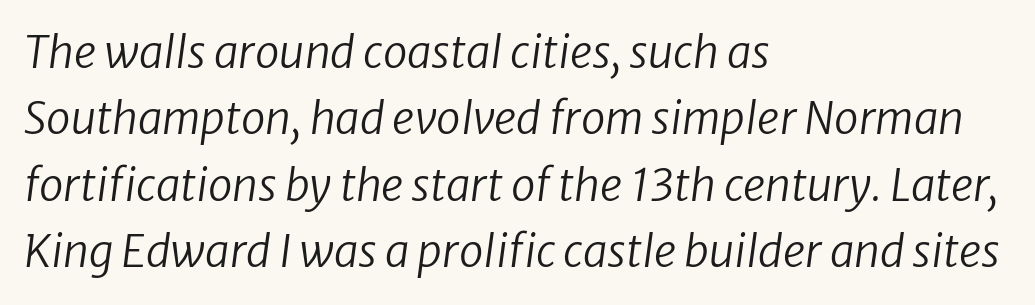
The image shows 44 px regular-weight type, italic (leaning right); set left-aligned, normal line spacing (1.51x), normal letter spacing, not underlined; low stroke contrast and a medium x-height.
